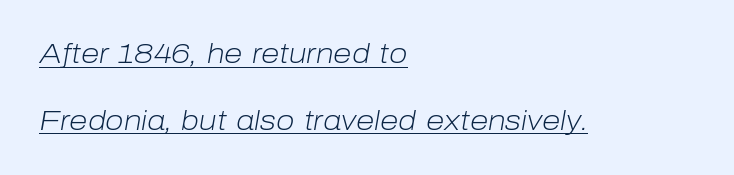
Q: Is the text bold? A: No.
Q: Is the text italic (slanted)? A: Yes, it leans right by about 10 degrees.
Q: Is the text underlined? A: Yes.
Q: How is the paragraph aligned? A: Left-aligned.
Q: Is the spacing between letters normal or unusually wide? A: Normal.
Q: Is the spacing between lines tight, normal or loose? A: Loose.
